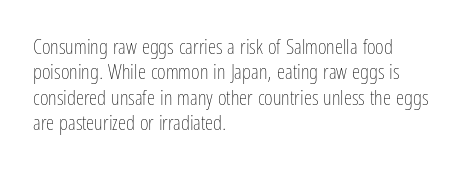
Q: Is the text bold? A: No.
Q: Is the text italic (slanted)? A: No, it is upright.
Q: Is the text underlined? A: No.
Q: How is the paragraph aligned? A: Left-aligned.
Q: Is the spacing between letters normal or unusually wide? A: Normal.
